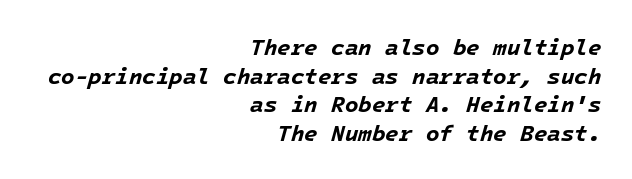
The image shows 22 px bold type, italic (leaning right); set right-aligned, normal line spacing (1.3x), normal letter spacing, not underlined.
